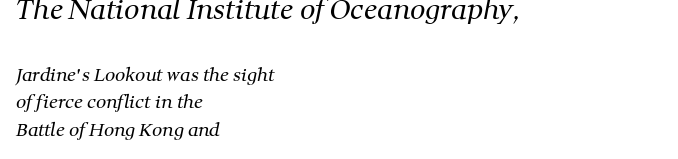
The image shows 27 px text type; set left-aligned, normal line spacing (1.53x), normal letter spacing, not underlined; the first (top) block is 1.5x larger.
